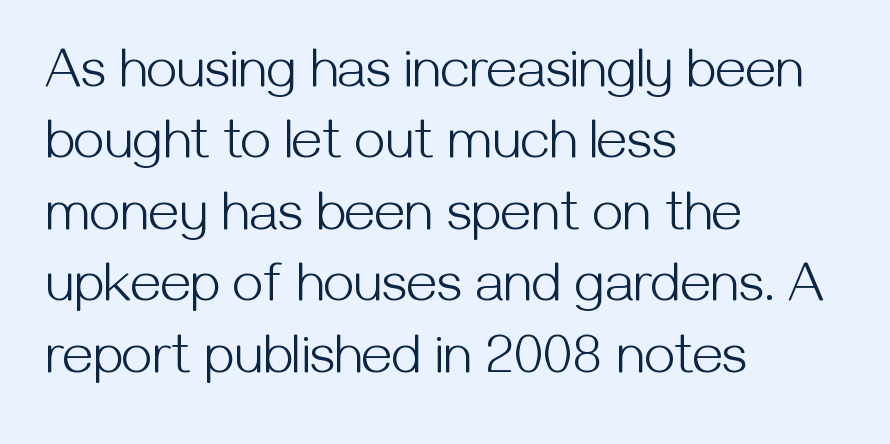
{"serif": "no", "italic": "no", "bold": "no", "weight": "light", "width": "normal", "stroke_contrast": "medium", "x_height": "medium", "monospaced": "no", "underline": "no", "align": "left", "line_spacing": "normal", "line_spacing_ratio": 1.3, "letter_spacing": "normal", "letter_spacing_em": 0.0, "glyph_px": 55}
